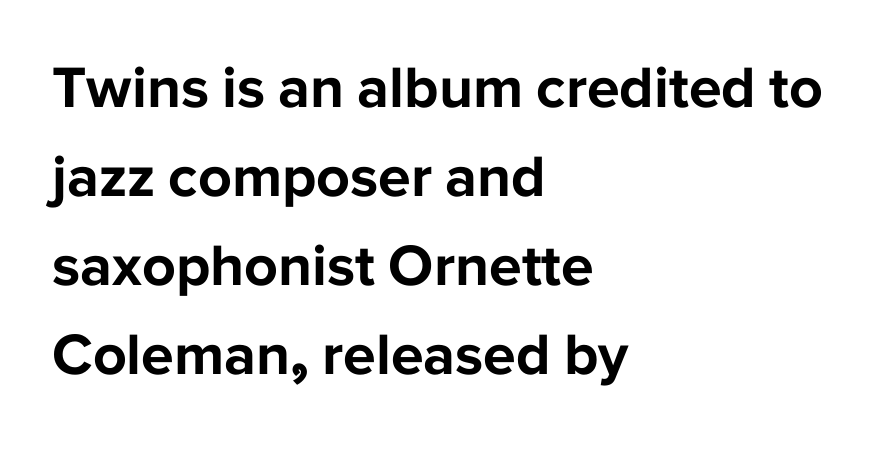
The image shows 59 px bold sans-serif type, upright; set left-aligned, normal line spacing (1.51x), normal letter spacing, not underlined; low stroke contrast and a medium x-height.
